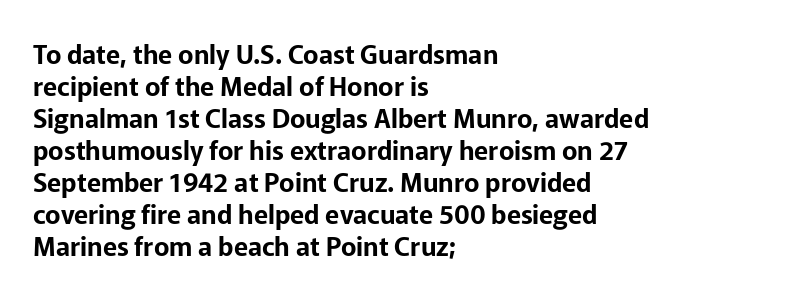
Standard letterfit; no display-style spreading of the glyphs. The string is rendered with underlining switched off. Compared with a centered layout, this one pins lines to the left instead. Vertical strokes here are truly vertical.
